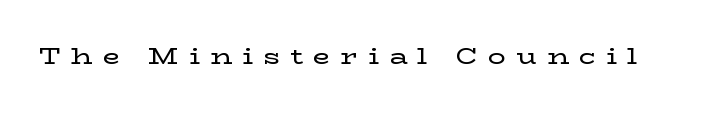
The image shows 22 px text type, upright; set unusually wide letter spacing (+0.47 em), not underlined.
